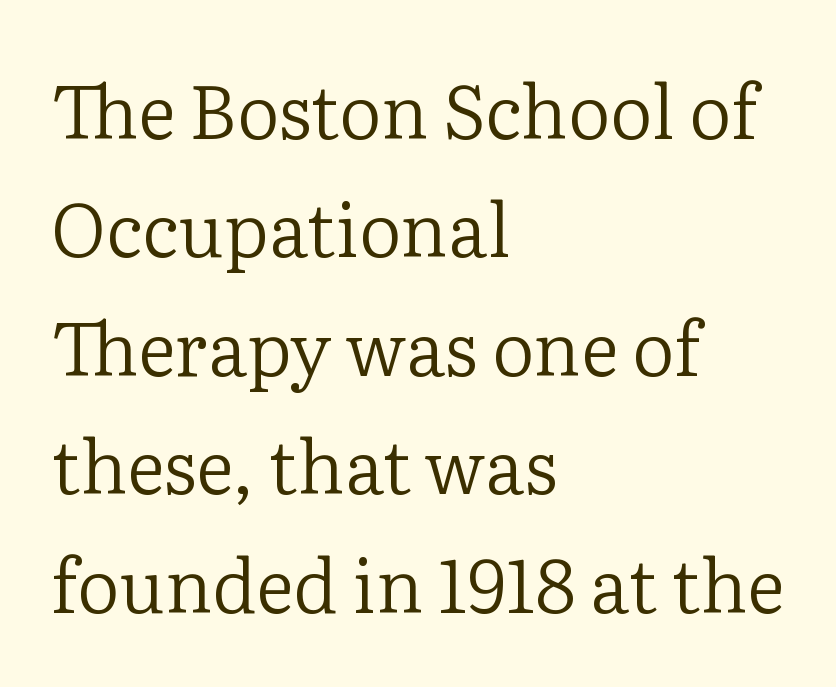
Q: Is the text bold? A: No.
Q: Is the text italic (slanted)? A: No, it is upright.
Q: Is the typeface a serif or a sans-serif typeface? A: Serif.
Q: Is the text underlined? A: No.
Q: How is the paragraph aligned? A: Left-aligned.
Q: Is the spacing between letters normal or unusually wide? A: Normal.
Q: Is the spacing between lines tight, normal or loose? A: Normal.
Q: Width (condensed, normal, or wide)? A: Normal.
Q: Stroke contrast? A: Low.
Q: x-height? A: Medium.
Q: Monospaced? A: No.
